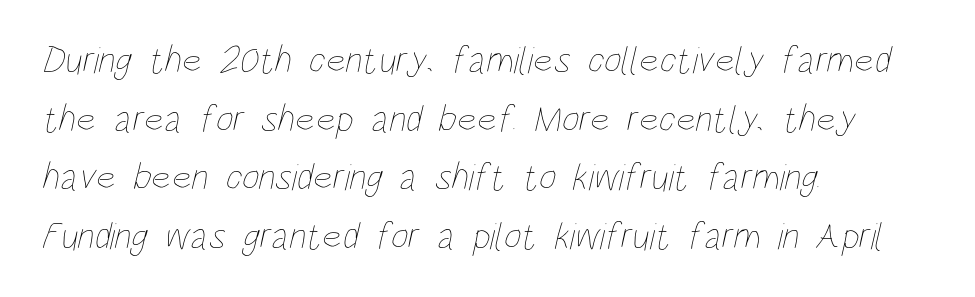
Leftover space on each line is placed entirely after the last word. Baseline-to-baseline distance is the conventional proportion of letter height. No letter is thick-stroked: the sample isn't bold. Proportional: the letters do not fall into vertical columns. The horizontal fit of the characters is conventional and even.
